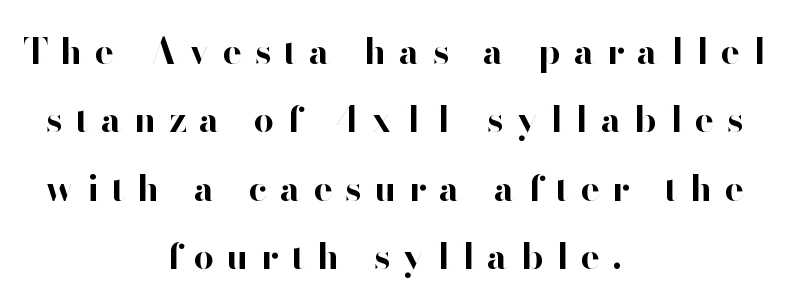
{"serif": "no", "italic": "no", "bold": "yes", "weight": "bold", "width": "normal", "stroke_contrast": "high", "x_height": "small", "monospaced": "no", "underline": "no", "align": "center", "line_spacing": "loose", "line_spacing_ratio": 1.9, "letter_spacing": "wide", "letter_spacing_em": 0.35, "glyph_px": 36}
